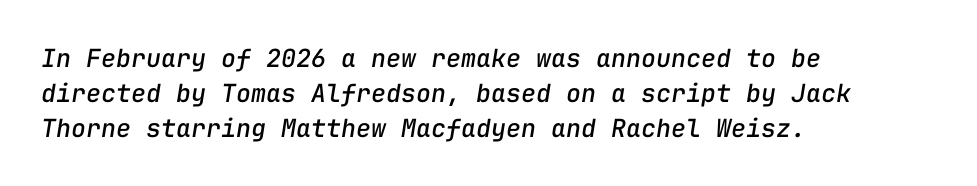
The image shows 25 px text type, italic (leaning right); set left-aligned, normal line spacing (1.4x), normal letter spacing, not underlined.
